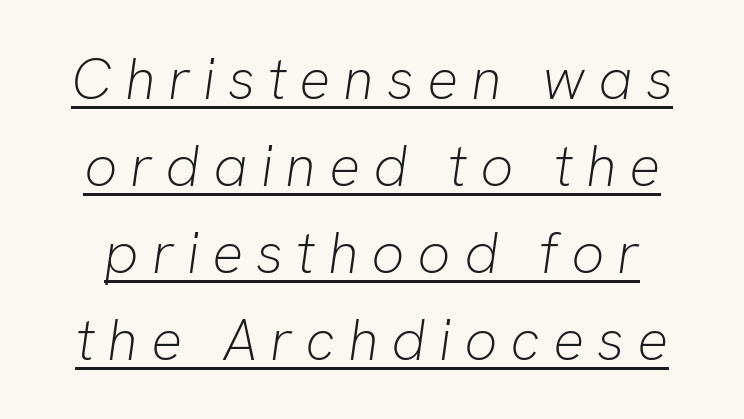
The image shows 58 px light type, italic (leaning right); set normal line spacing (1.5x), unusually wide letter spacing (+0.22 em), underlined; low stroke contrast and a medium x-height.
